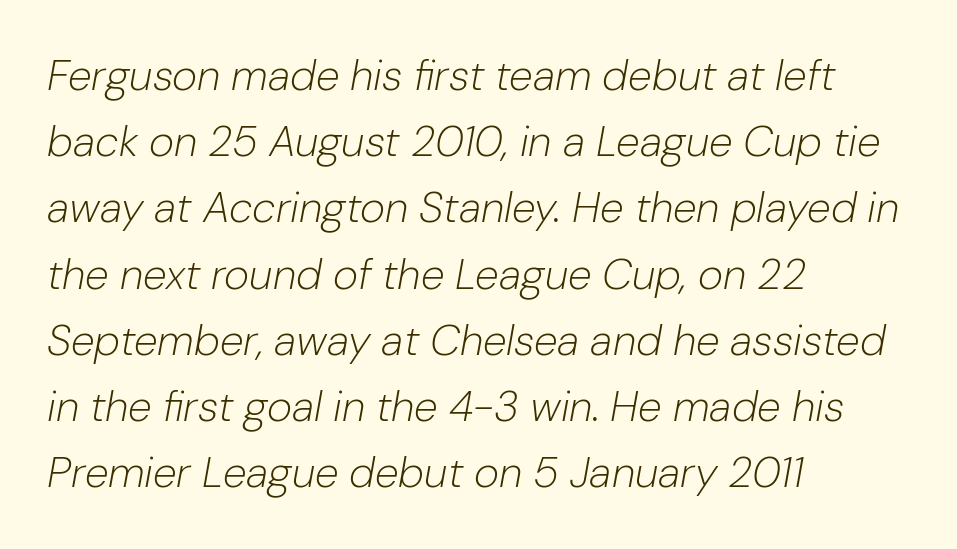
{"italic": "yes", "lean": "right", "slant_degrees": 10, "bold": "no", "weight": "light", "width": "normal", "stroke_contrast": "low", "x_height": "medium", "monospaced": "no", "underline": "no", "align": "left", "line_spacing": "normal", "line_spacing_ratio": 1.54, "letter_spacing": "normal", "letter_spacing_em": 0.0, "glyph_px": 43}
